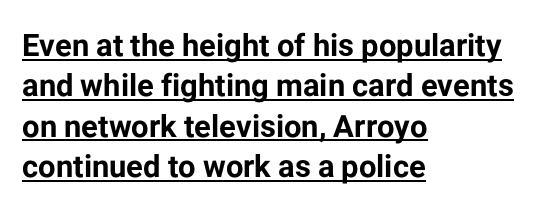
Q: Is the text bold? A: Yes.
Q: Is the text italic (slanted)? A: No, it is upright.
Q: Is the typeface a serif or a sans-serif typeface? A: Sans-serif.
Q: Is the text underlined? A: Yes.
Q: How is the paragraph aligned? A: Left-aligned.
Q: Is the spacing between letters normal or unusually wide? A: Normal.
Q: Is the spacing between lines tight, normal or loose? A: Normal.
Q: Width (condensed, normal, or wide)? A: Normal.
Q: Stroke contrast? A: Low.
Q: x-height? A: Medium.
Q: Monospaced? A: No.
